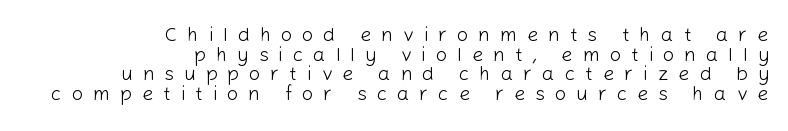
The image shows 20 px text type, upright; set right-aligned, tight line spacing (0.98x), unusually wide letter spacing (+0.49 em), not underlined.
